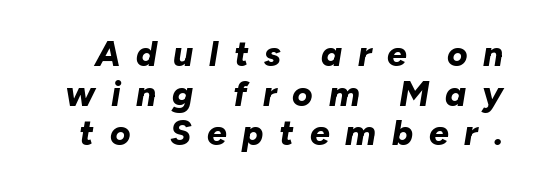
Q: Is the text bold? A: Yes.
Q: Is the text italic (slanted)? A: Yes, it leans right by about 10 degrees.
Q: Is the text underlined? A: No.
Q: Is the spacing between letters normal or unusually wide? A: Unusually wide.
Q: Is the spacing between lines tight, normal or loose? A: Tight.
Q: Width (condensed, normal, or wide)? A: Normal.
Q: Stroke contrast? A: Low.
Q: x-height? A: Medium.
Q: Monospaced? A: No.
